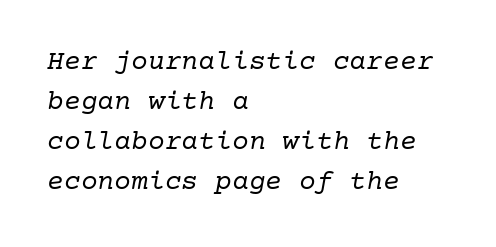
{"serif": "yes", "italic": "yes", "lean": "right", "slant_degrees": 10, "bold": "no", "weight": "regular", "width": "normal", "stroke_contrast": "low", "x_height": "medium", "underline": "no", "align": "left", "line_spacing": "normal", "line_spacing_ratio": 1.43, "letter_spacing": "normal", "letter_spacing_em": 0.0, "glyph_px": 28}
